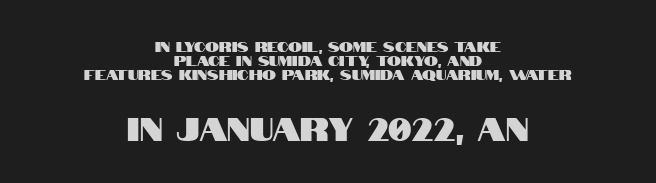
Larger block? The one below; the one above is distinctly smaller. Unmarked baselines from the first word to the last. Where is the straight margin? There isn't one; the lines are centered. The passage shown is typed in a proportional face where columns would drift.
